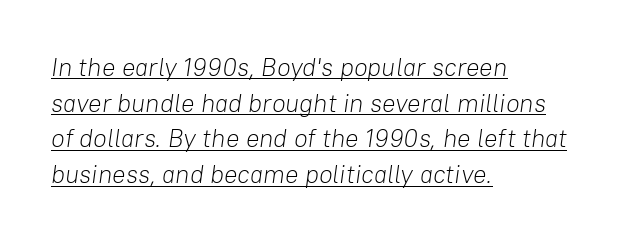
The image shows 25 px text type, italic (leaning right); set left-aligned, normal line spacing (1.43x), normal letter spacing, underlined.
